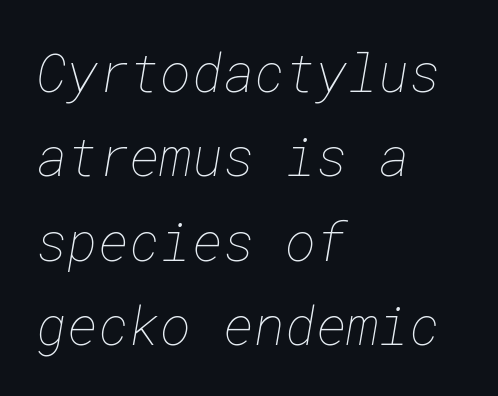
The image shows 53 px thin type; set left-aligned, normal line spacing (1.59x), normal letter spacing, not underlined; low stroke contrast and a medium x-height.
